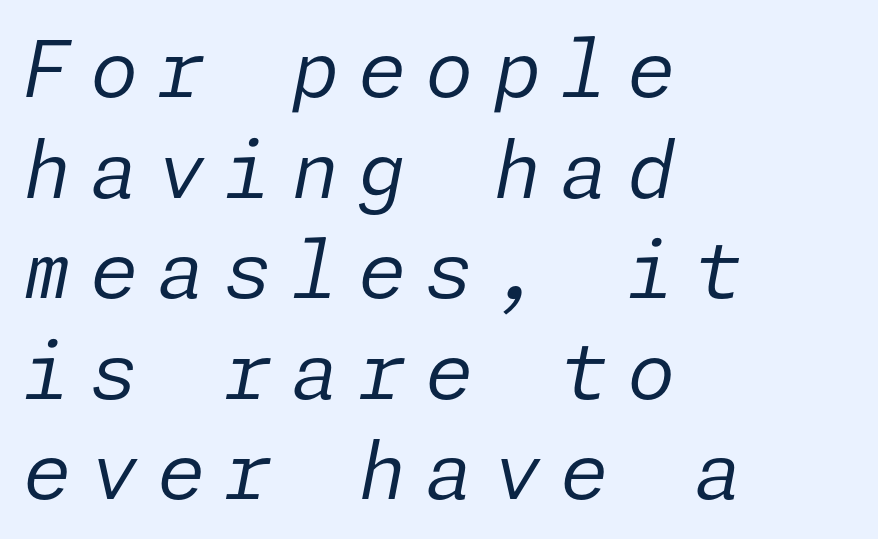
The image shows 78 px regular-weight type, italic (leaning right); set left-aligned, normal line spacing (1.29x), unusually wide letter spacing (+0.24 em), not underlined; low stroke contrast and a medium x-height.
